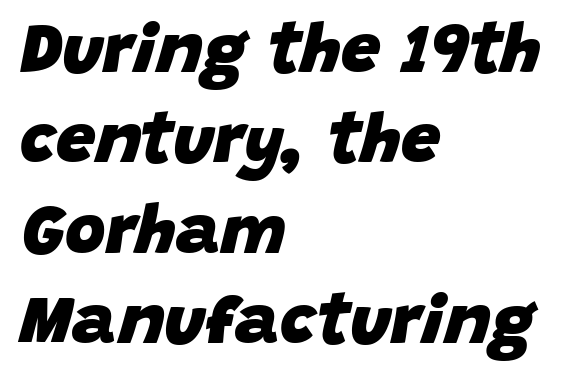
{"italic": "yes", "lean": "right", "slant_degrees": 15, "bold": "yes", "weight": "heavy", "width": "normal", "stroke_contrast": "low", "x_height": "large", "monospaced": "no", "underline": "no", "align": "left", "line_spacing": "normal", "line_spacing_ratio": 1.29, "letter_spacing": "normal", "letter_spacing_em": 0.0, "glyph_px": 70}
